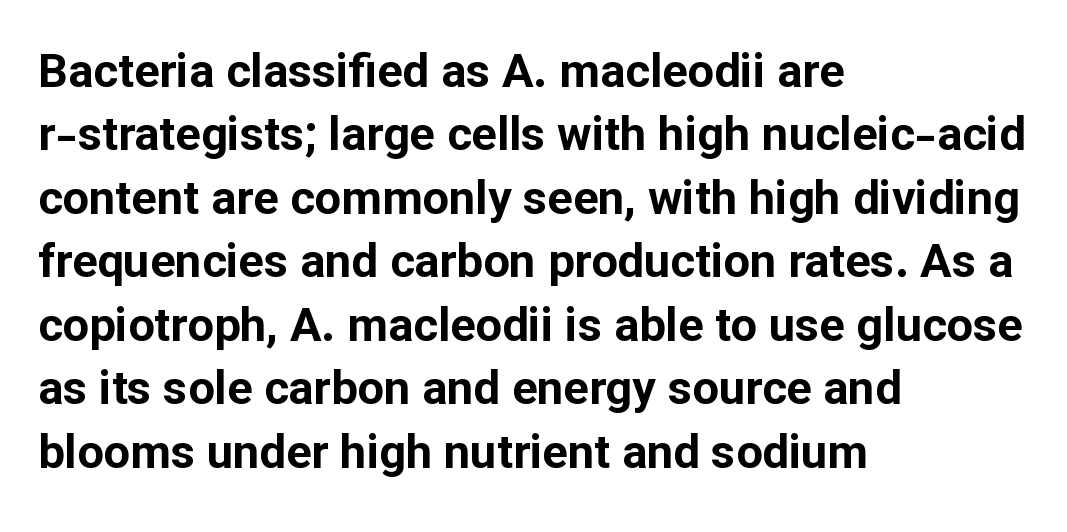
{"serif": "no", "italic": "no", "bold": "yes", "weight": "bold", "width": "normal", "stroke_contrast": "low", "x_height": "medium", "monospaced": "no", "underline": "no", "align": "left", "line_spacing": "normal", "line_spacing_ratio": 1.35, "letter_spacing": "normal", "letter_spacing_em": 0.0, "glyph_px": 47}
